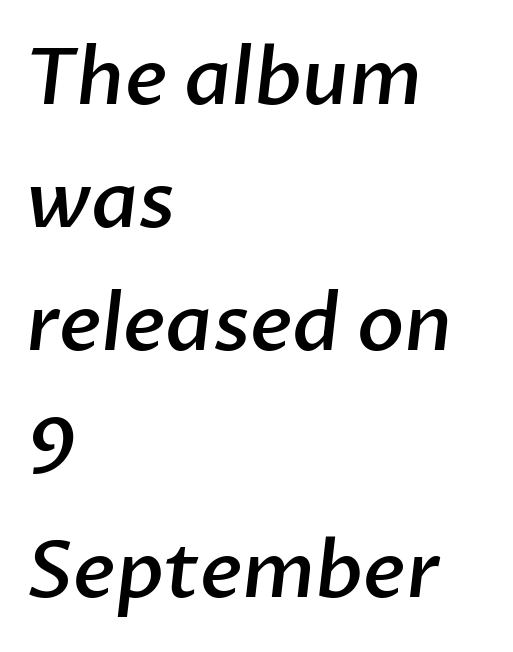
{"serif": "no", "bold": "semi", "weight": "semibold", "width": "normal", "stroke_contrast": "low", "x_height": "medium", "monospaced": "no", "underline": "no", "align": "left", "line_spacing": "normal", "line_spacing_ratio": 1.58, "letter_spacing": "normal", "letter_spacing_em": 0.0, "glyph_px": 78}
